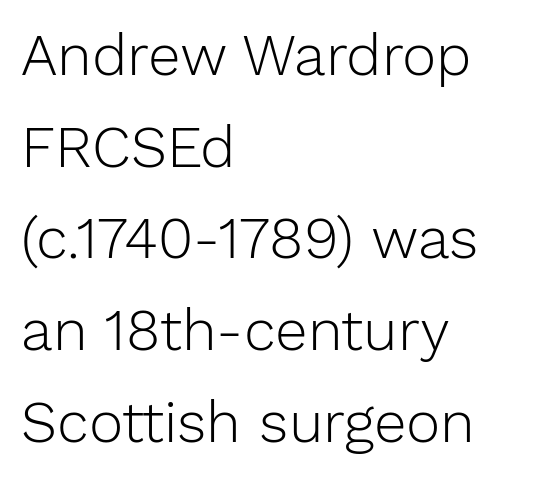
{"serif": "no", "italic": "no", "bold": "no", "weight": "light", "width": "normal", "stroke_contrast": "low", "x_height": "medium", "monospaced": "no", "underline": "no", "align": "left", "line_spacing": "normal", "line_spacing_ratio": 1.58, "letter_spacing": "normal", "letter_spacing_em": 0.0, "glyph_px": 58}
